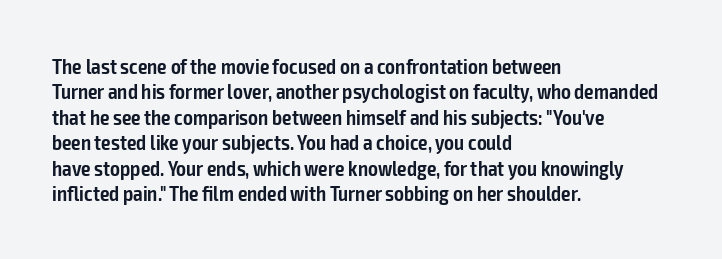
{"italic": "no", "bold": "semi", "underline": "no", "align": "left", "line_spacing_ratio": 1.21, "letter_spacing": "normal", "letter_spacing_em": 0.0, "glyph_px": 21}
